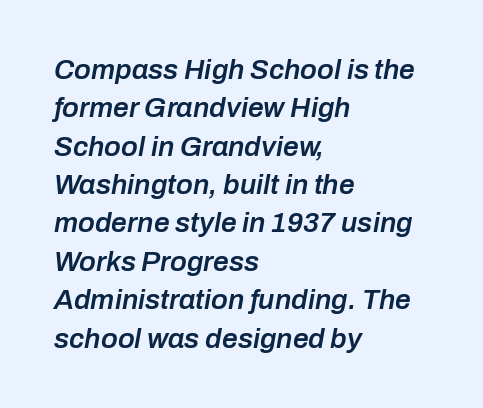
The image shows 28 px semibold type, italic (leaning right); set left-aligned, normal line spacing (1.37x), normal letter spacing, not underlined; low stroke contrast and a medium x-height.
